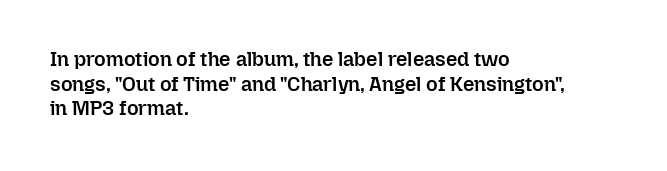
The image shows 20 px text type, upright; set left-aligned, line spacing 1.23x, normal letter spacing, not underlined.
